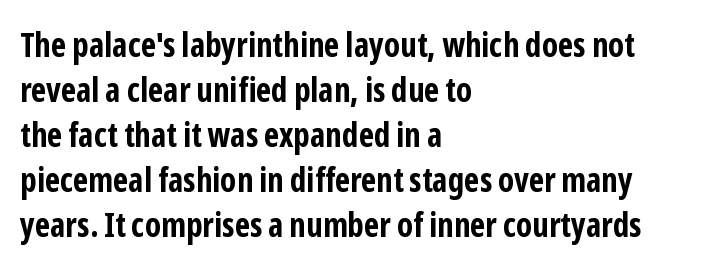
Q: Is the text bold? A: Yes.
Q: Is the text italic (slanted)? A: No, it is upright.
Q: Is the typeface a serif or a sans-serif typeface? A: Sans-serif.
Q: Is the text underlined? A: No.
Q: How is the paragraph aligned? A: Left-aligned.
Q: Is the spacing between letters normal or unusually wide? A: Normal.
Q: Is the spacing between lines tight, normal or loose? A: Normal.
Q: Width (condensed, normal, or wide)? A: Condensed.
Q: Stroke contrast? A: Low.
Q: x-height? A: Medium.
Q: Monospaced? A: No.
